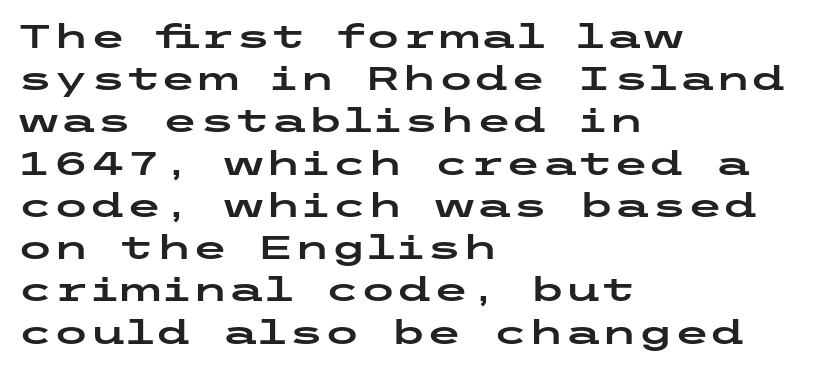
The image shows 33 px wide sans-serif type, upright; set left-aligned, normal line spacing (1.28x), normal letter spacing, not underlined; low stroke contrast and a medium x-height.
